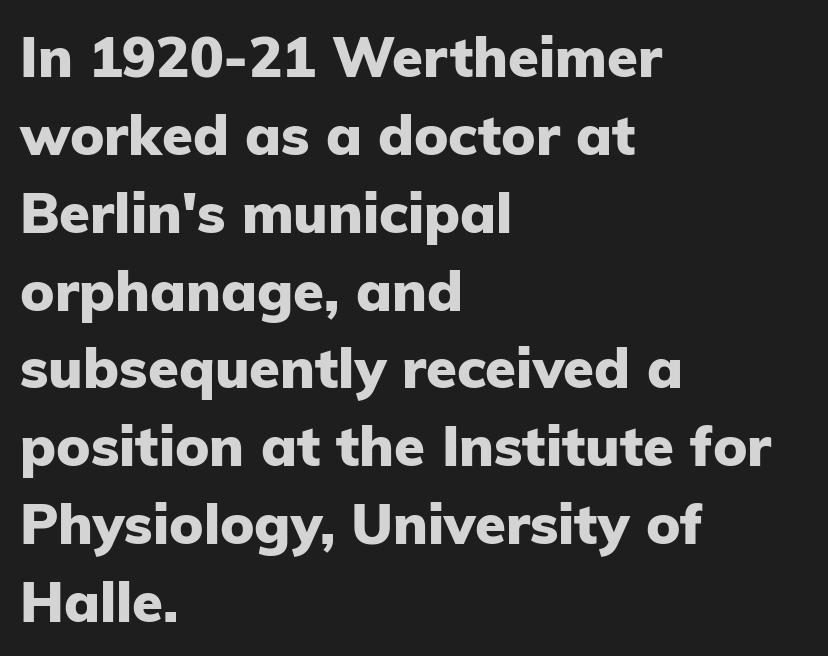
Q: Is the text bold? A: Yes.
Q: Is the text italic (slanted)? A: No, it is upright.
Q: Is the typeface a serif or a sans-serif typeface? A: Sans-serif.
Q: Is the text underlined? A: No.
Q: How is the paragraph aligned? A: Left-aligned.
Q: Is the spacing between letters normal or unusually wide? A: Normal.
Q: Is the spacing between lines tight, normal or loose? A: Normal.
Q: Width (condensed, normal, or wide)? A: Normal.
Q: Stroke contrast? A: Low.
Q: x-height? A: Medium.
Q: Monospaced? A: No.
